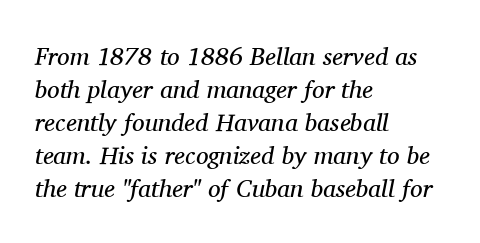
{"italic": "yes", "lean": "right", "slant_degrees": 11, "bold": "no", "underline": "no", "align": "left", "line_spacing": "normal", "line_spacing_ratio": 1.32, "letter_spacing": "normal", "letter_spacing_em": 0.0, "glyph_px": 25}
